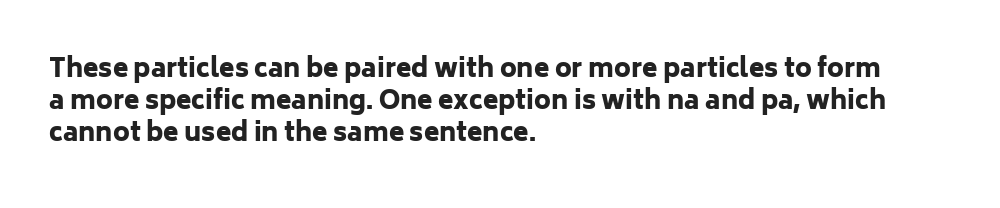
{"italic": "no", "bold": "yes", "underline": "no", "align": "left", "line_spacing": "normal", "line_spacing_ratio": 1.29, "letter_spacing": "normal", "letter_spacing_em": 0.0, "glyph_px": 25}
